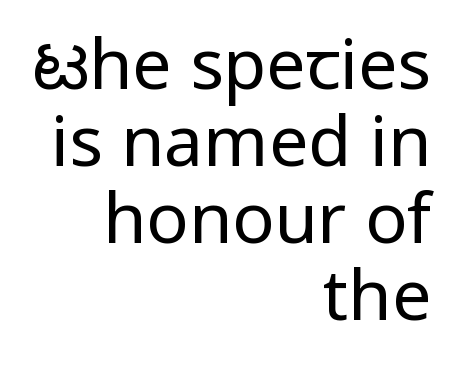
The image shows 70 px regular-weight sans-serif type, upright; set right-aligned, tight line spacing (1.1x), normal letter spacing, not underlined; low stroke contrast and a medium x-height.
